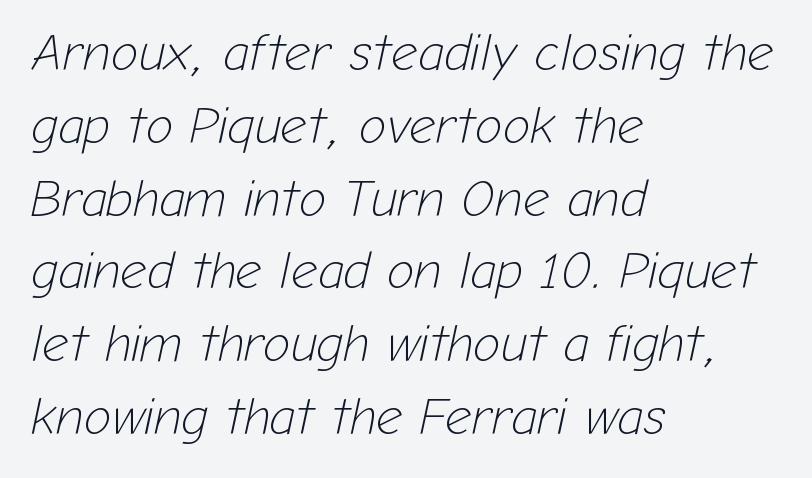
The image shows 52 px light type, italic (leaning right); set left-aligned, normal line spacing (1.4x), normal letter spacing, not underlined; low stroke contrast and a medium x-height.
